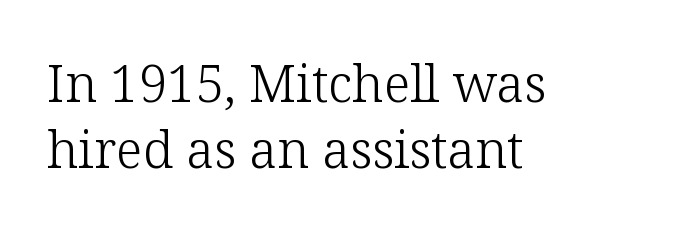
Q: Is the text bold? A: No.
Q: Is the text italic (slanted)? A: No, it is upright.
Q: Is the typeface a serif or a sans-serif typeface? A: Serif.
Q: Is the text underlined? A: No.
Q: How is the paragraph aligned? A: Left-aligned.
Q: Is the spacing between letters normal or unusually wide? A: Normal.
Q: Is the spacing between lines tight, normal or loose? A: Normal.
Q: Width (condensed, normal, or wide)? A: Normal.
Q: Stroke contrast? A: Low.
Q: x-height? A: Medium.
Q: Monospaced? A: No.
